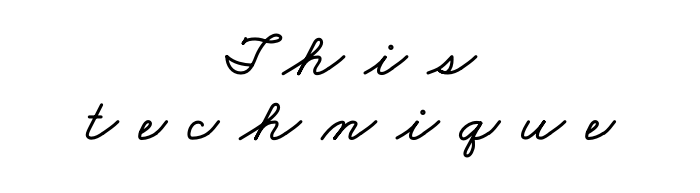
{"width": "wide", "stroke_contrast": "low", "x_height": "small", "monospaced": "no", "underline": "no", "align": "center", "line_spacing": "tight", "line_spacing_ratio": 1.05, "letter_spacing": "wide", "letter_spacing_em": 0.34, "glyph_px": 62}
